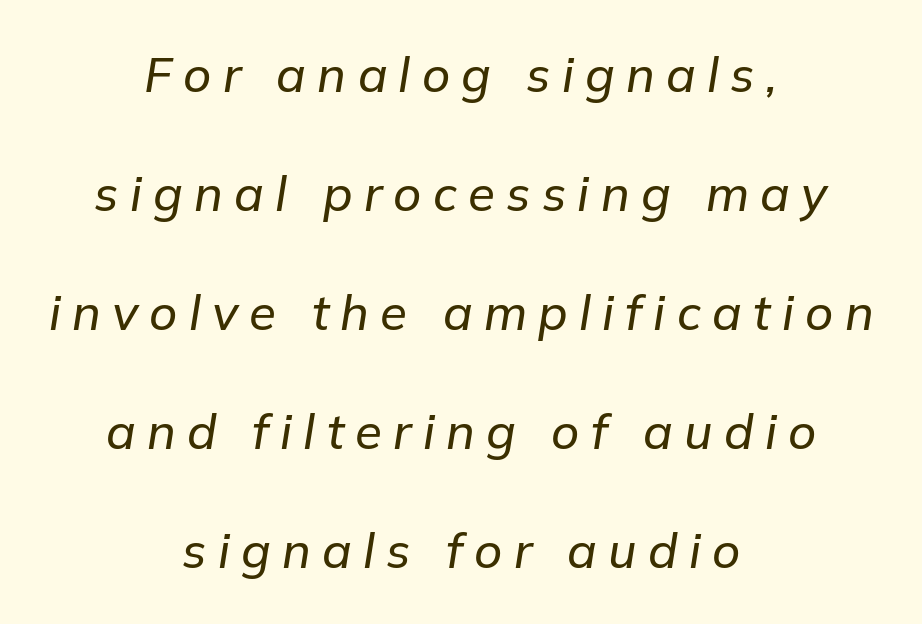
Successive baselines arrive slowly, with a big drop between each. The space directly below the letters is spotless. Is the letter spacing exaggerated? Yes — the characters are pushed far apart. Italic? Definitely — the glyphs are oblique. Note the varied advance widths — an 'i' is clearly narrower than an 'm'.
